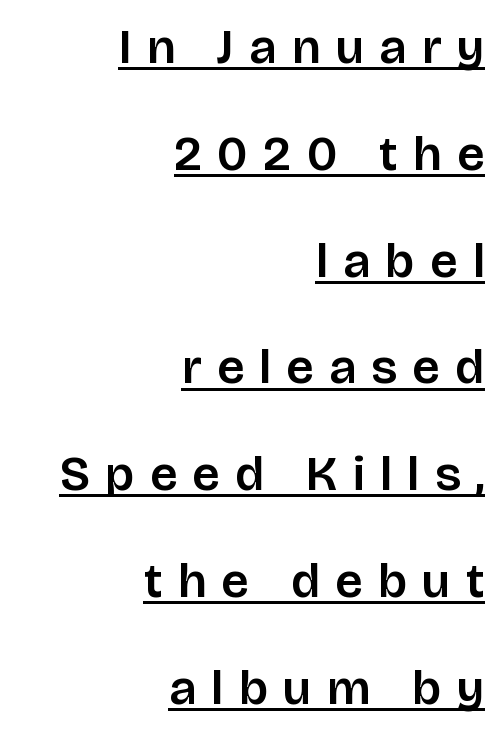
{"serif": "no", "italic": "no", "width": "normal", "stroke_contrast": "low", "x_height": "large", "monospaced": "no", "underline": "yes", "align": "right", "line_spacing": "loose", "line_spacing_ratio": 2.18, "letter_spacing": "wide", "letter_spacing_em": 0.32, "glyph_px": 49}
